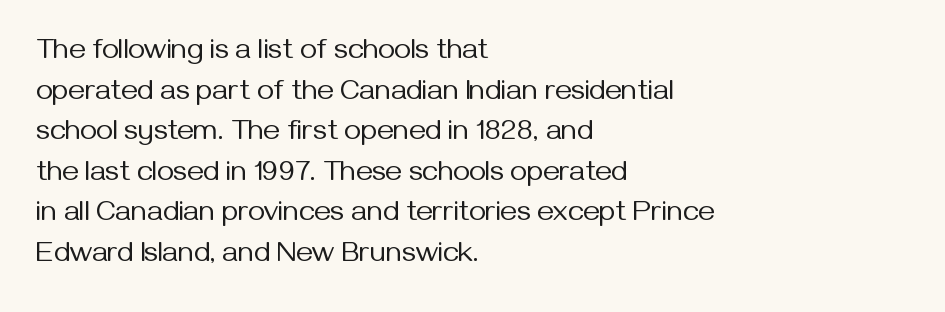
{"serif": "no", "italic": "no", "bold": "no", "weight": "regular", "width": "normal", "stroke_contrast": "medium", "x_height": "medium", "monospaced": "no", "underline": "no", "align": "left", "line_spacing": "normal", "line_spacing_ratio": 1.4, "letter_spacing": "normal", "letter_spacing_em": 0.0, "glyph_px": 29}
